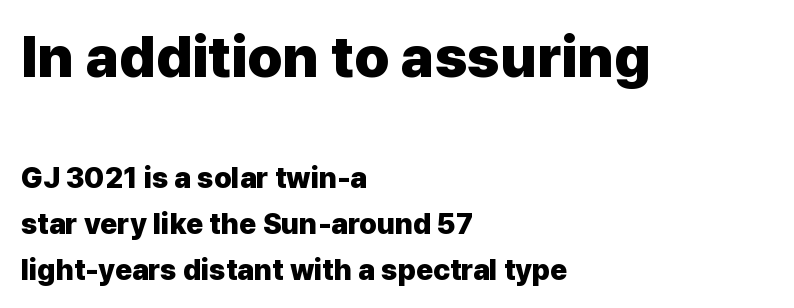
Designer's note — italics off, roman on. The earlier block is typeset at a bigger size than the later block. What stands out about the letter spacing? Nothing — it is the standard amount. The space between consecutive lines is moderate. The letters carry no serifs — their stems end cleanly without finishing strokes. Think of a printed novel: that variable character pitch is what you see here.
